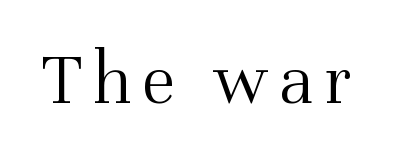
Q: Is the text bold? A: No.
Q: Is the text italic (slanted)? A: No, it is upright.
Q: Is the typeface a serif or a sans-serif typeface? A: Serif.
Q: Is the text underlined? A: No.
Q: Width (condensed, normal, or wide)? A: Normal.
Q: Stroke contrast? A: Medium.
Q: x-height? A: Medium.
Q: Monospaced? A: No.
